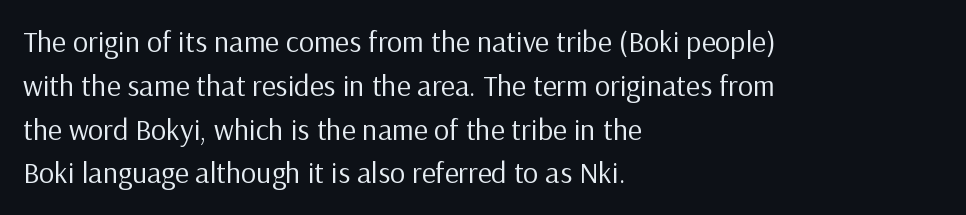
The lines are quadded left. The letters advance in unequal steps, a hallmark of proportional type. Tracking value appears to be zero — textbook default spacing. Compared with a typical body face, this is equally light or lighter still. Tall strokes in this sample are plumb rather than angled.
